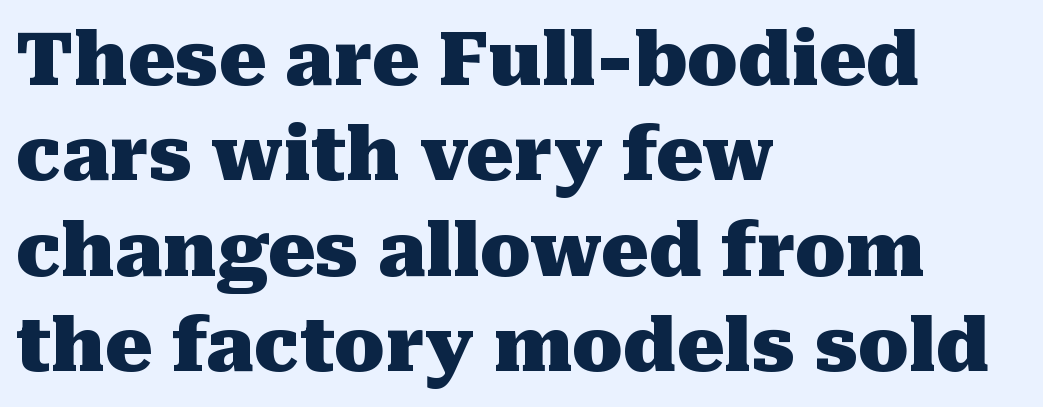
Nobody drew a line under any word here. Yep, those are serifs on the letters. Unlike italic type, these characters show no tilt at all. The gaps between neighbouring characters are ordinary and unremarkable. The font is running at its bold setting. Layout note: lines flush left.
